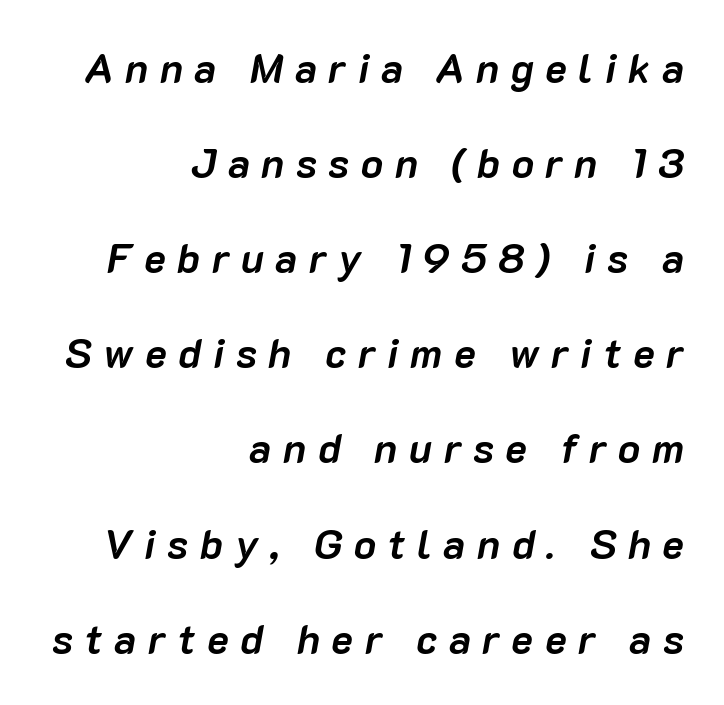
Which margin do the lines hug? The right one — the left edge is uneven. The letters are slanted; this is an italic face. This sample trades compactness for vertical openness between lines. Nobody drew a line under any word here. The letterforms stand isolated, each surrounded by extra space.
